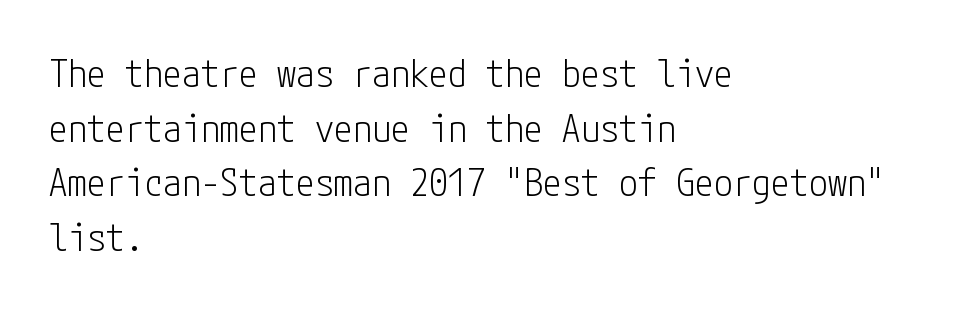
The image shows 38 px light, condensed sans-serif type, upright; set left-aligned, normal line spacing (1.44x), normal letter spacing, not underlined; low stroke contrast and a medium x-height.
